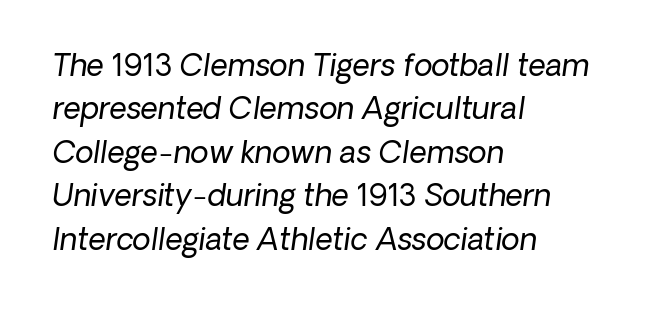
{"italic": "yes", "lean": "right", "slant_degrees": 8, "bold": "no", "weight": "regular", "width": "normal", "stroke_contrast": "low", "x_height": "medium", "monospaced": "no", "underline": "no", "align": "left", "line_spacing": "normal", "line_spacing_ratio": 1.45, "letter_spacing": "normal", "letter_spacing_em": 0.0, "glyph_px": 30}
